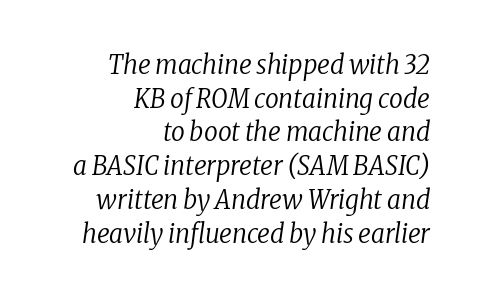
This is not heavy type; no bold has been used. Does extra space separate the letters? No, they use regular spacing. The vertical gap from one line to the next is medium. The typography opts for an oblique posture over an upright one. Honestly, there is no underline to notice here at all.
